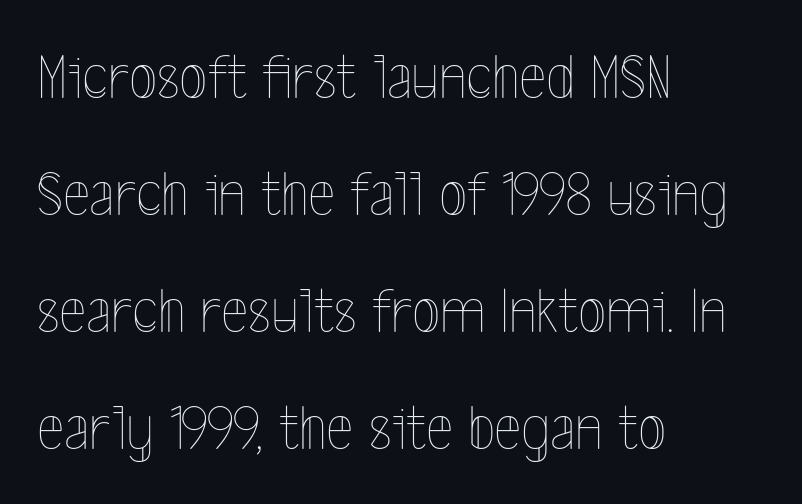
The image shows 65 px thin, condensed type, upright; set left-aligned, line spacing 1.8x, normal letter spacing, not underlined; a medium x-height.
